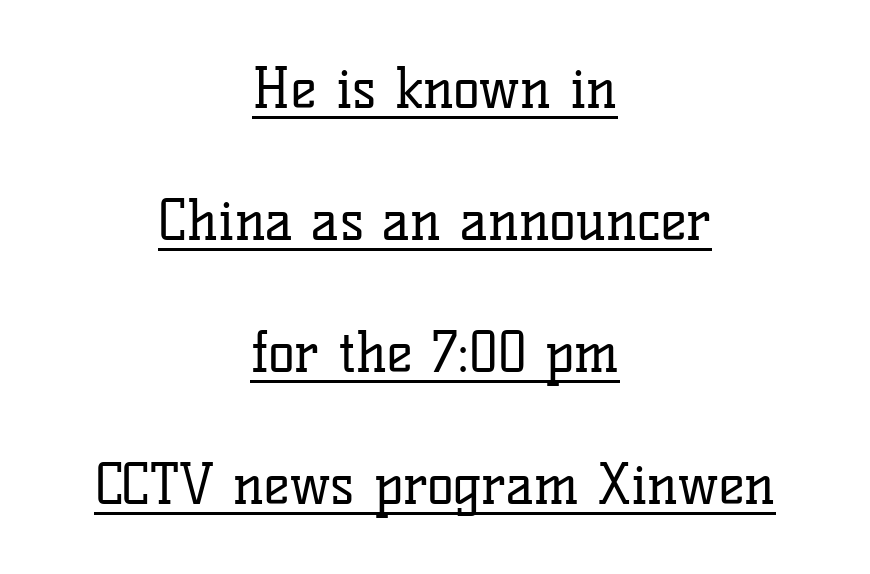
Q: Is the text bold? A: No.
Q: Is the text italic (slanted)? A: No, it is upright.
Q: Is the typeface a serif or a sans-serif typeface? A: Serif.
Q: Is the text underlined? A: Yes.
Q: How is the paragraph aligned? A: Centered.
Q: Is the spacing between letters normal or unusually wide? A: Normal.
Q: Is the spacing between lines tight, normal or loose? A: Loose.
Q: Width (condensed, normal, or wide)? A: Normal.
Q: Stroke contrast? A: Low.
Q: x-height? A: Medium.
Q: Monospaced? A: No.
